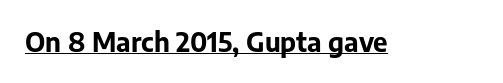
The image shows 26 px bold type, upright; set normal letter spacing, underlined.
